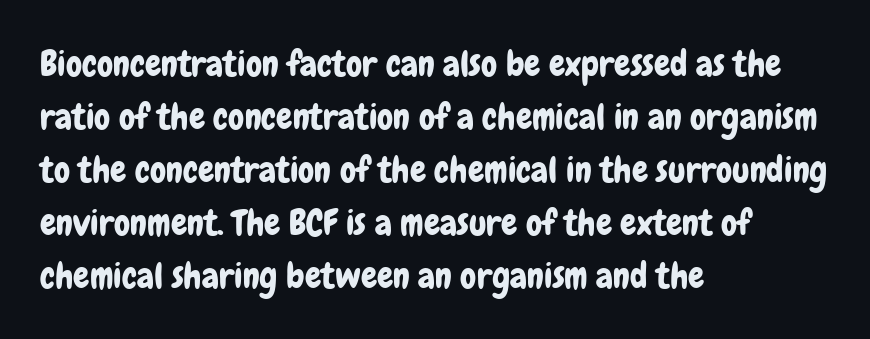
The image shows 36 px condensed sans-serif type, upright; set left-aligned, normal line spacing (1.47x), normal letter spacing, not underlined; low stroke contrast and a medium x-height.
